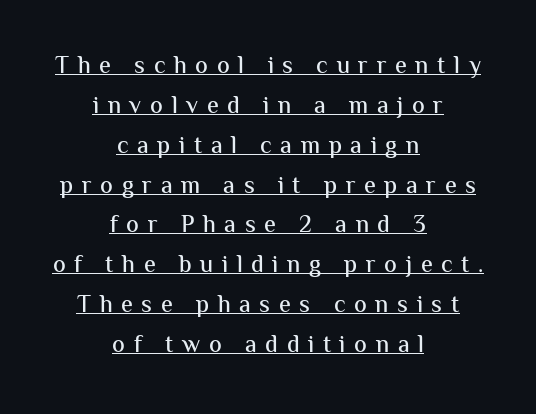
{"italic": "no", "underline": "yes", "align": "center", "line_spacing": "normal", "line_spacing_ratio": 1.66, "letter_spacing": "wide", "letter_spacing_em": 0.36, "glyph_px": 24}
